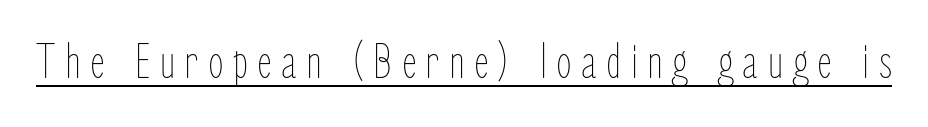
Q: Is the text bold? A: No.
Q: Is the text italic (slanted)? A: No, it is upright.
Q: Is the text underlined? A: Yes.
Q: Width (condensed, normal, or wide)? A: Condensed.
Q: Stroke contrast? A: Low.
Q: x-height? A: Medium.
Q: Monospaced? A: No.
